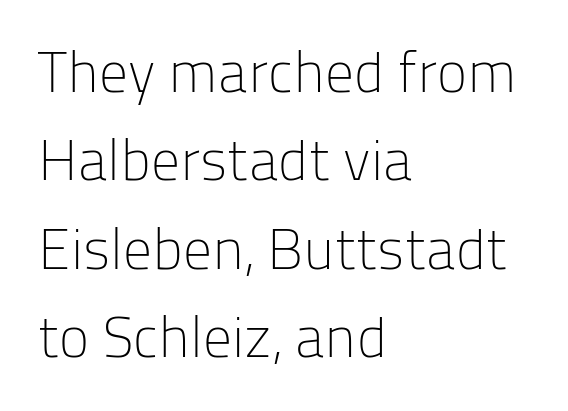
{"serif": "no", "italic": "no", "bold": "no", "weight": "light", "width": "normal", "stroke_contrast": "low", "x_height": "medium", "monospaced": "no", "underline": "no", "align": "left", "line_spacing": "normal", "line_spacing_ratio": 1.55, "letter_spacing": "normal", "letter_spacing_em": 0.0, "glyph_px": 57}
